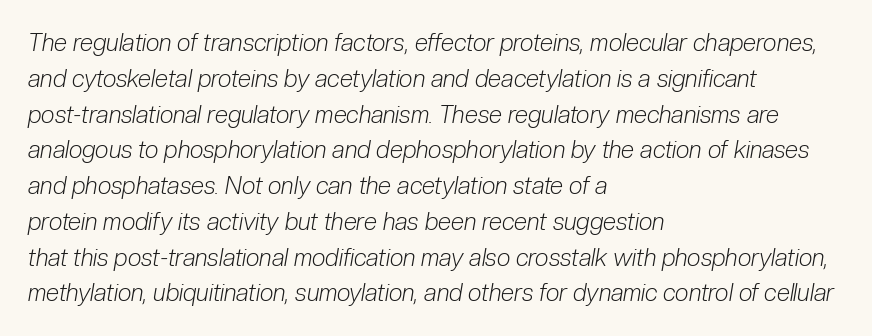
Q: Is the text bold? A: No.
Q: Is the text italic (slanted)? A: Yes, it leans right by about 10 degrees.
Q: Is the text underlined? A: No.
Q: How is the paragraph aligned? A: Left-aligned.
Q: Is the spacing between letters normal or unusually wide? A: Normal.
Q: Is the spacing between lines tight, normal or loose? A: Normal.
